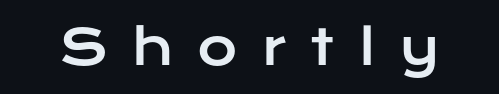
{"serif": "no", "italic": "no", "width": "wide", "stroke_contrast": "low", "x_height": "medium", "monospaced": "no", "underline": "no", "letter_spacing": "wide", "letter_spacing_em": 0.49, "glyph_px": 49}
